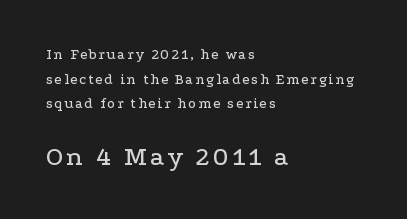
{"italic": "no", "underline": "no", "align": "left", "line_spacing": "normal", "line_spacing_ratio": 1.64, "larger_block": "second", "size_ratio": 1.8, "glyph_px": 27}
